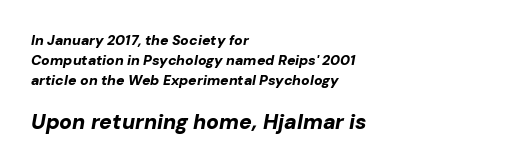
Q: Is the text bold? A: Yes.
Q: Is the text italic (slanted)? A: Yes, it leans right by about 10 degrees.
Q: Is the text underlined? A: No.
Q: How is the paragraph aligned? A: Left-aligned.
Q: Is the spacing between letters normal or unusually wide? A: Normal.
Q: Is the spacing between lines tight, normal or loose? A: Normal.
Q: Which block of text is set in a larger size, the first (top) or the second (bottom)? A: The second (bottom) one.
